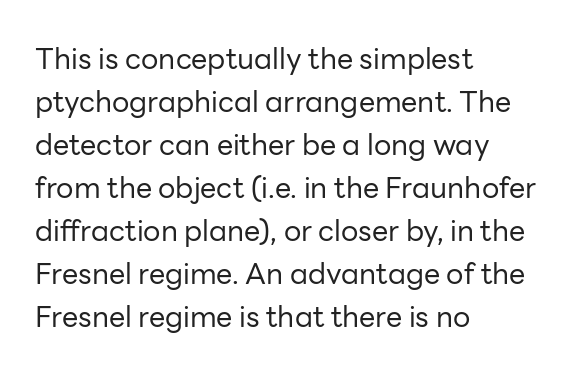
Q: Is the text bold? A: No.
Q: Is the text italic (slanted)? A: No, it is upright.
Q: Is the typeface a serif or a sans-serif typeface? A: Sans-serif.
Q: Is the text underlined? A: No.
Q: How is the paragraph aligned? A: Left-aligned.
Q: Is the spacing between letters normal or unusually wide? A: Normal.
Q: Is the spacing between lines tight, normal or loose? A: Normal.
Q: Width (condensed, normal, or wide)? A: Normal.
Q: Stroke contrast? A: Low.
Q: x-height? A: Medium.
Q: Monospaced? A: No.
